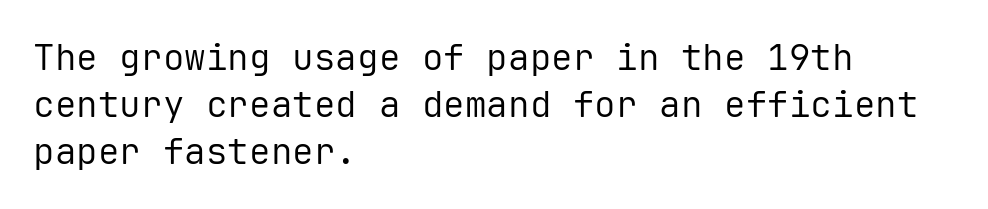
The image shows 36 px regular-weight sans-serif type, upright, monospaced; set left-aligned, normal line spacing (1.31x), normal letter spacing, not underlined; low stroke contrast and a medium x-height.
